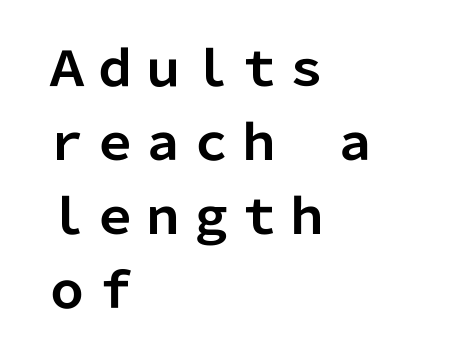
The image shows 48 px bold sans-serif type, upright; set left-aligned, normal line spacing (1.54x), normal letter spacing, not underlined; low stroke contrast and a medium x-height.
